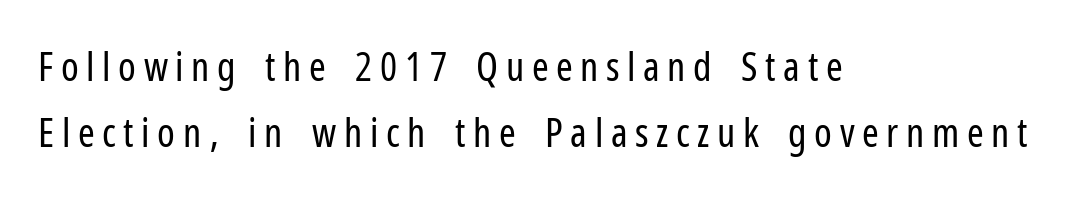
The image shows 40 px regular-weight, condensed sans-serif type, upright; set left-aligned, normal line spacing (1.64x), not underlined; low stroke contrast and a medium x-height.
